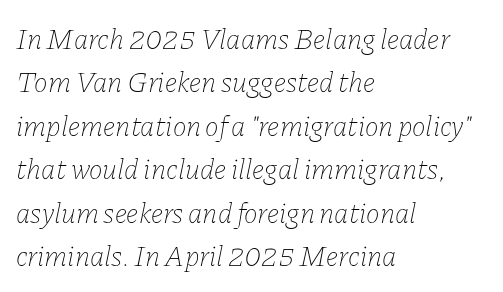
Q: Is the text bold? A: No.
Q: Is the text italic (slanted)? A: Yes, it leans right by about 11 degrees.
Q: Is the text underlined? A: No.
Q: How is the paragraph aligned? A: Left-aligned.
Q: Is the spacing between letters normal or unusually wide? A: Normal.
Q: Is the spacing between lines tight, normal or loose? A: Normal.
Q: Width (condensed, normal, or wide)? A: Normal.
Q: Stroke contrast? A: Low.
Q: x-height? A: Medium.
Q: Monospaced? A: No.
